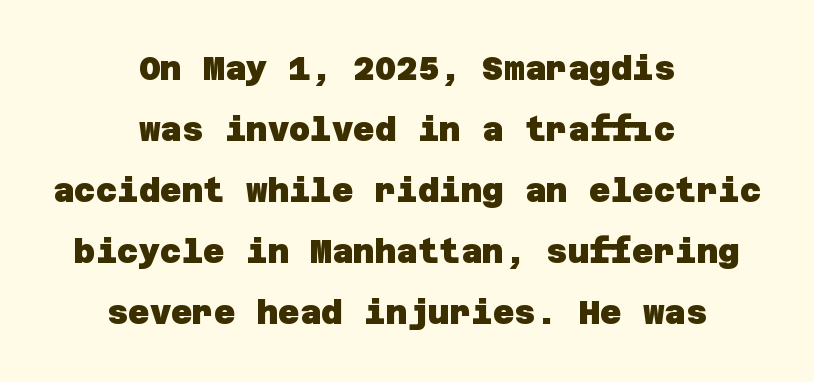
Bare-footed words on every line. Is the block centered? Yes — each line is placed symmetrically about the middle. Check where the strokes stop: nothing finishes them off — pure sans. How are the letters spaced? Ordinarily, with no added tracking. Students, this is bold: see how much ink each stroke carries.
